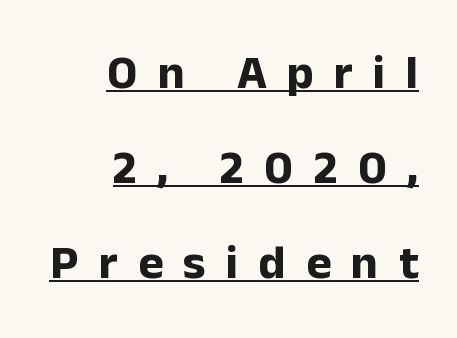
Q: Is the text bold? A: Yes.
Q: Is the text italic (slanted)? A: No, it is upright.
Q: Is the typeface a serif or a sans-serif typeface? A: Sans-serif.
Q: Is the text underlined? A: Yes.
Q: How is the paragraph aligned? A: Right-aligned.
Q: Is the spacing between letters normal or unusually wide? A: Unusually wide.
Q: Is the spacing between lines tight, normal or loose? A: Loose.
Q: Width (condensed, normal, or wide)? A: Normal.
Q: Stroke contrast? A: Low.
Q: x-height? A: Medium.
Q: Monospaced? A: No.
